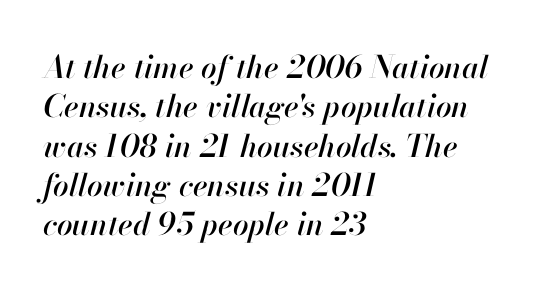
The lines are quadded left. Caption: standard tracking, unaltered. Character widths vary here, with narrow letters taking less room than wide ones. Words float on clear page, feet unadorned. The passage shown stacks its lines at a standard gap.
